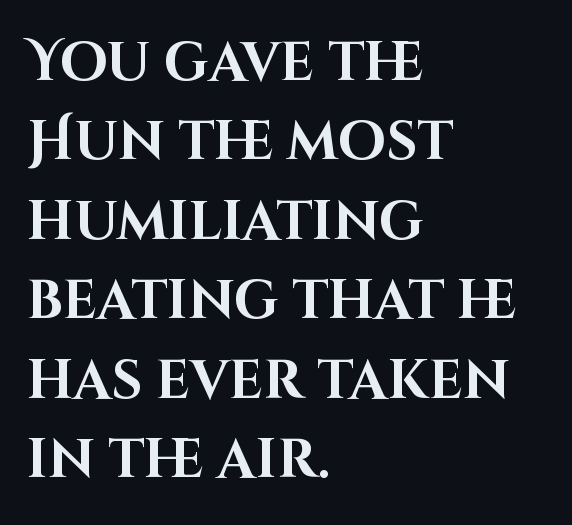
The image shows 54 px bold sans-serif type, upright; set left-aligned, normal line spacing (1.47x), normal letter spacing, not underlined; high stroke contrast and a large x-height.
